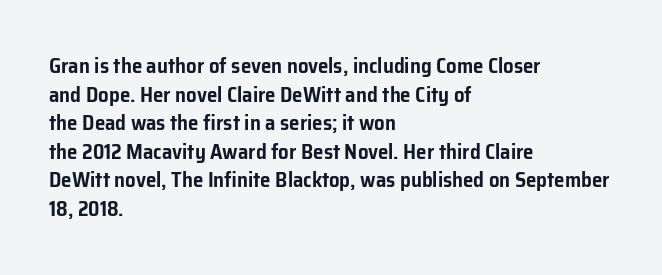
{"italic": "no", "underline": "no", "align": "left", "line_spacing": "normal", "line_spacing_ratio": 1.36, "letter_spacing": "normal", "letter_spacing_em": 0.0, "glyph_px": 21}
